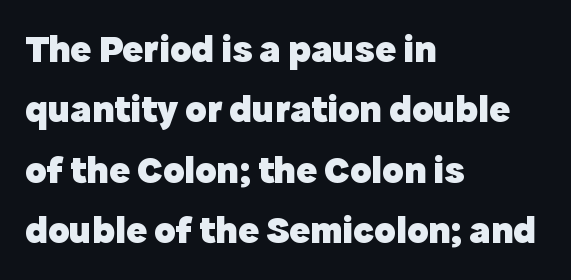
The strip under each line holds only bare page. Stroke terminals: plain, sans-serif. Spacing verdict: proportional, widths tailored to each character. Notice how thick the strokes are: this is what a full bold looks like. Ordinary non-slanted type is in use. Is the block centered? No — it sits flush against the left margin.
